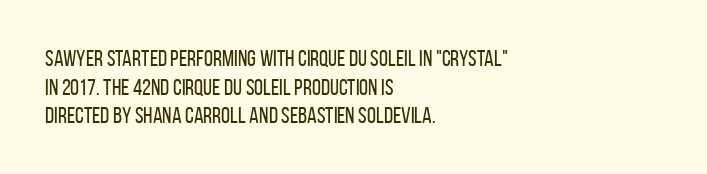
The image shows 23 px text type, upright; set left-aligned, line spacing 1.24x, normal letter spacing, not underlined.
